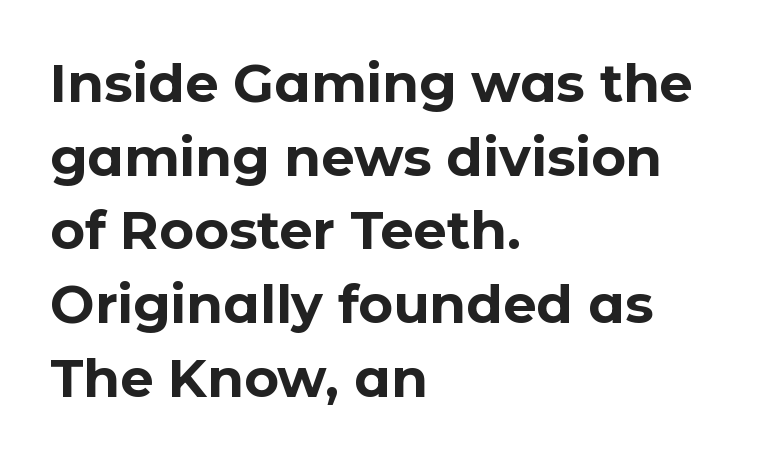
The image shows 53 px bold sans-serif type, upright; set left-aligned, normal line spacing (1.39x), normal letter spacing, not underlined; low stroke contrast and a medium x-height.
